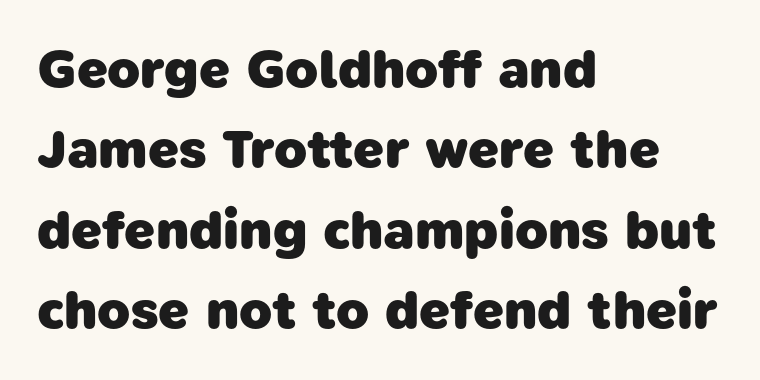
Q: Is the text bold? A: Yes.
Q: Is the typeface a serif or a sans-serif typeface? A: Sans-serif.
Q: Is the text underlined? A: No.
Q: How is the paragraph aligned? A: Left-aligned.
Q: Is the spacing between letters normal or unusually wide? A: Normal.
Q: Is the spacing between lines tight, normal or loose? A: Normal.
Q: Width (condensed, normal, or wide)? A: Normal.
Q: Stroke contrast? A: Low.
Q: x-height? A: Medium.
Q: Monospaced? A: No.
